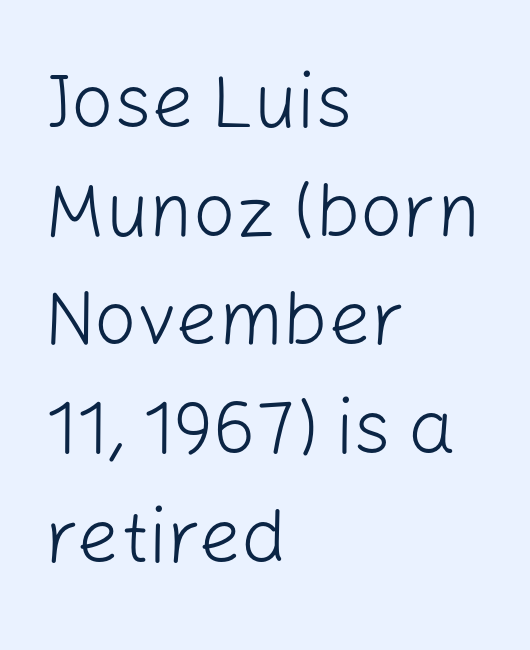
{"serif": "no", "italic": "no", "bold": "no", "weight": "light", "width": "normal", "stroke_contrast": "low", "x_height": "medium", "monospaced": "no", "underline": "no", "align": "left", "line_spacing": "normal", "line_spacing_ratio": 1.45, "letter_spacing": "normal", "letter_spacing_em": 0.0, "glyph_px": 75}
